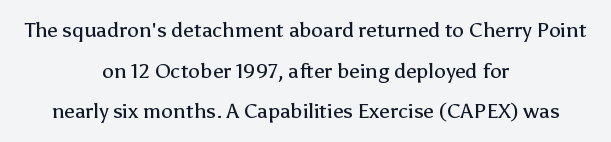
Q: Is the text bold? A: No.
Q: Is the text italic (slanted)? A: No, it is upright.
Q: Is the text underlined? A: No.
Q: How is the paragraph aligned? A: Centered.
Q: Is the spacing between letters normal or unusually wide? A: Normal.
Q: Is the spacing between lines tight, normal or loose? A: Loose.
